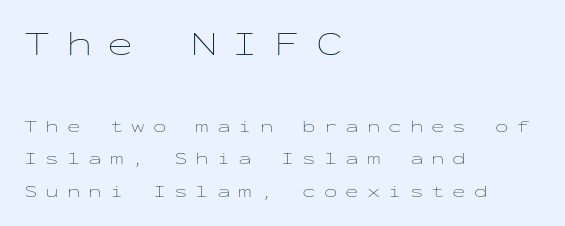
Q: Is the text bold? A: No.
Q: Is the text italic (slanted)? A: No, it is upright.
Q: Is the text underlined? A: No.
Q: How is the paragraph aligned? A: Left-aligned.
Q: Is the spacing between letters normal or unusually wide? A: Unusually wide.
Q: Which block of text is set in a larger size, the first (top) or the second (bottom)? A: The first (top) one.
Q: Width (condensed, normal, or wide)? A: Wide.
Q: Stroke contrast? A: Low.
Q: x-height? A: Medium.
Q: Monospaced? A: Yes.
